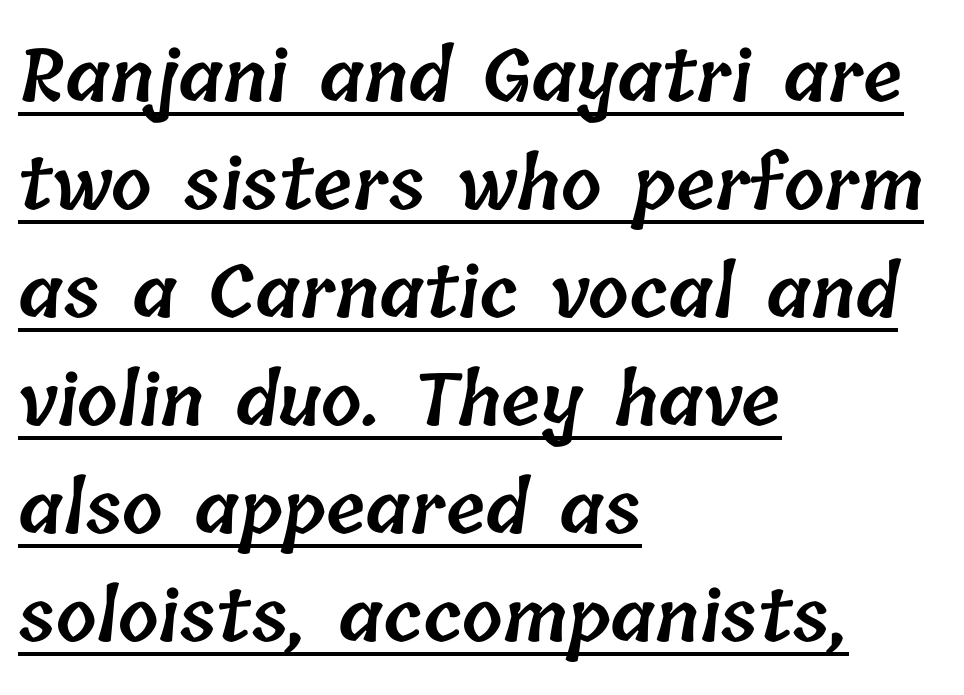
The image shows 72 px semibold type; set left-aligned, normal line spacing (1.5x), normal letter spacing, underlined; low stroke contrast and a medium x-height.
